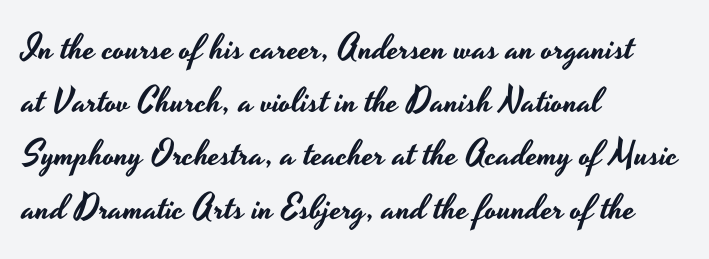
What's the leading like? Ordinary, nothing unusual. I'd call this a sans setting — the letters go barefoot. The letters advance in unequal steps, a hallmark of proportional type.
